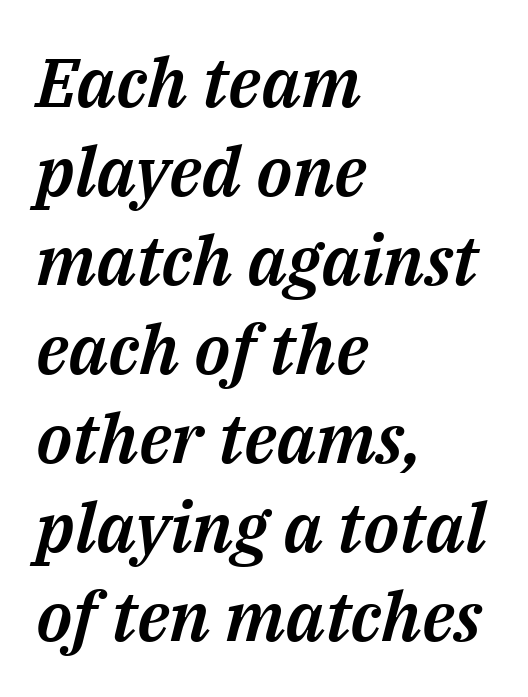
{"italic": "yes", "lean": "right", "slant_degrees": 14, "width": "normal", "stroke_contrast": "medium", "x_height": "medium", "monospaced": "no", "underline": "no", "align": "left", "line_spacing": "normal", "line_spacing_ratio": 1.29, "letter_spacing": "normal", "letter_spacing_em": 0.0, "glyph_px": 69}
